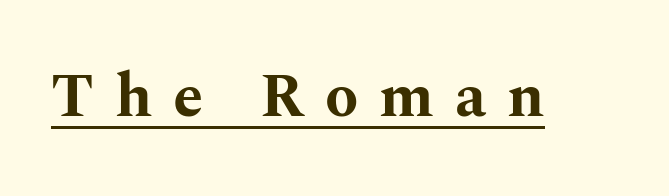
The image shows 61 px bold, wide serif type, upright; set unusually wide letter spacing (+0.34 em), underlined; medium stroke contrast and a medium x-height.
